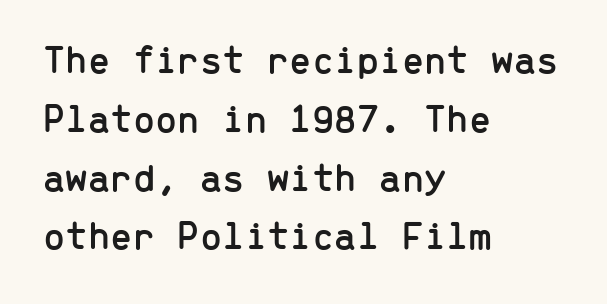
The image shows 40 px sans-serif type, upright, monospaced; set left-aligned, normal line spacing (1.47x), normal letter spacing, not underlined; low stroke contrast and a medium x-height.
